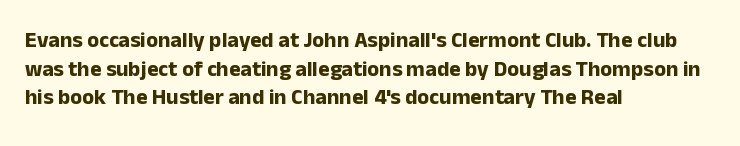
Q: Is the text bold? A: Yes.
Q: Is the text italic (slanted)? A: No, it is upright.
Q: Is the text underlined? A: No.
Q: How is the paragraph aligned? A: Left-aligned.
Q: Is the spacing between letters normal or unusually wide? A: Normal.
Q: Is the spacing between lines tight, normal or loose? A: Normal.
